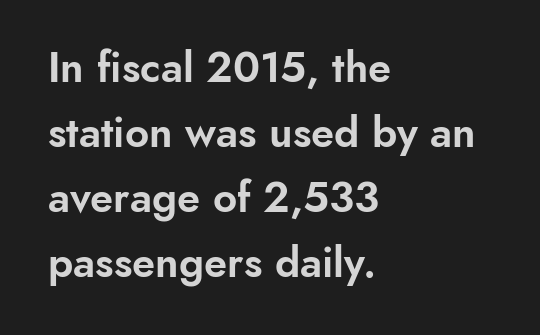
The image shows 42 px sans-serif type, upright; set left-aligned, normal line spacing (1.55x), normal letter spacing, not underlined; low stroke contrast and a small x-height.
